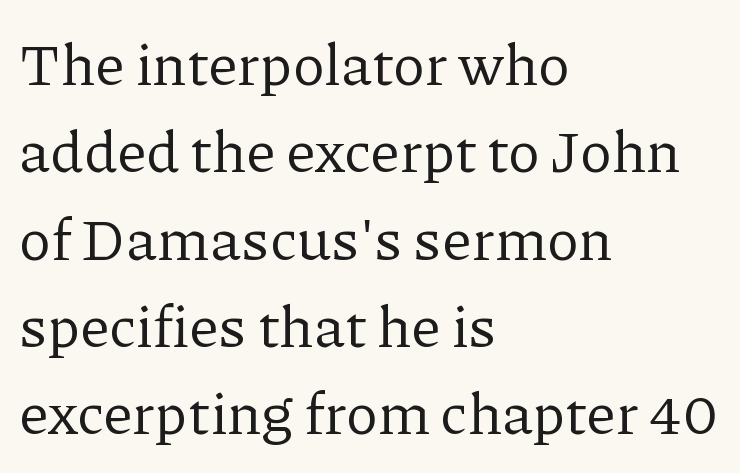
The image shows 59 px regular-weight serif type, upright; set left-aligned, normal line spacing (1.48x), normal letter spacing, not underlined; low stroke contrast and a medium x-height.
